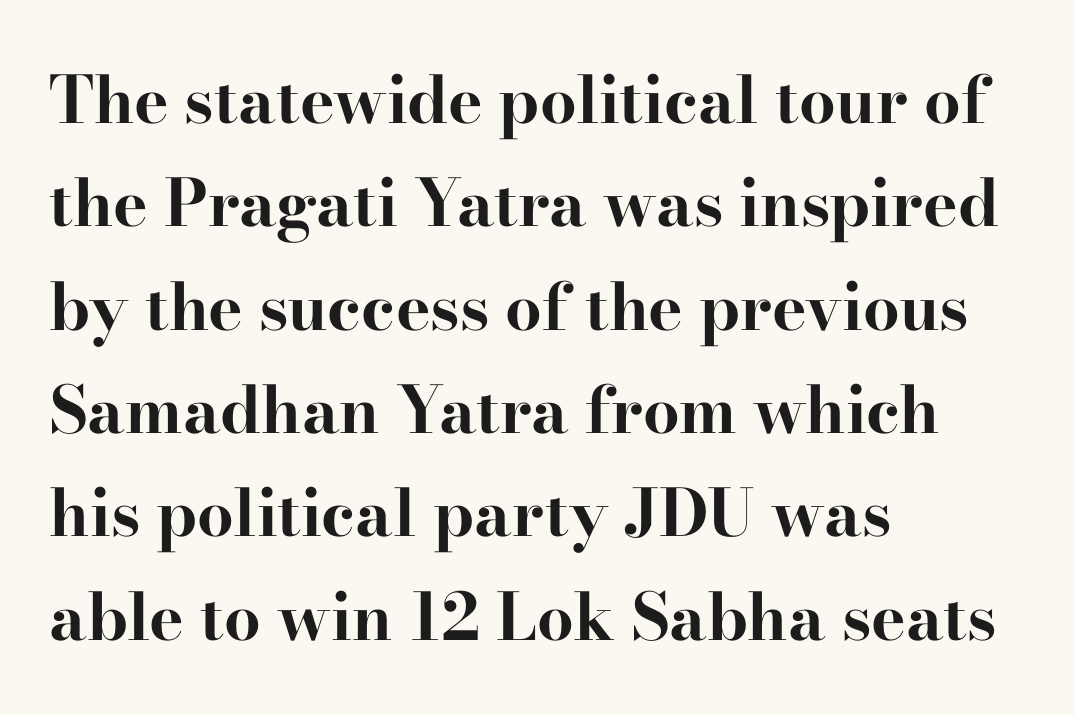
The image shows 65 px bold, wide serif type, upright; set left-aligned, normal line spacing (1.59x), normal letter spacing, not underlined; high stroke contrast and a small x-height.
